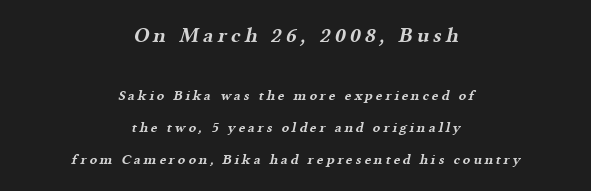
The face used here is rendered with a markedly widened letterfit. No word sits above an underline. Size contrast runs from large at the top to small at the bottom. Whoever set this chose breathing room over compactness in the vertical rhythm. Neither beginnings nor endings align; midpoints do. Thick stems and heavy bowls — unmistakably bold.
